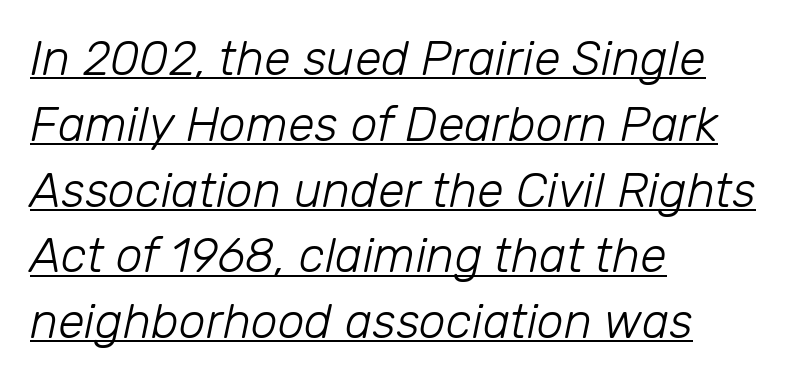
Stems and bowls with no extra thickness — not bold. Interline gaps are of average width in this sample. Short and long lines alike share a common starting point at left. Emphasis-style slanted type is in use. Is this a fixed-width face? No — the glyphs have proportional, varying widths.
